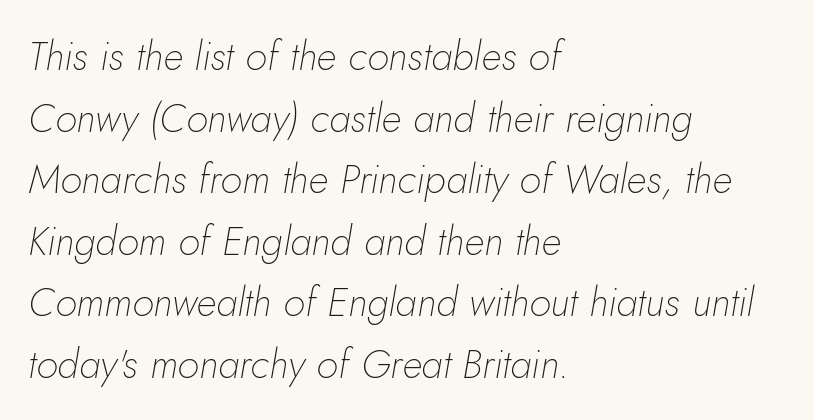
{"italic": "yes", "lean": "right", "slant_degrees": 10, "bold": "no", "weight": "thin", "width": "normal", "stroke_contrast": "low", "x_height": "small", "monospaced": "no", "underline": "no", "align": "left", "line_spacing": "normal", "line_spacing_ratio": 1.54, "letter_spacing": "normal", "letter_spacing_em": 0.0, "glyph_px": 40}
